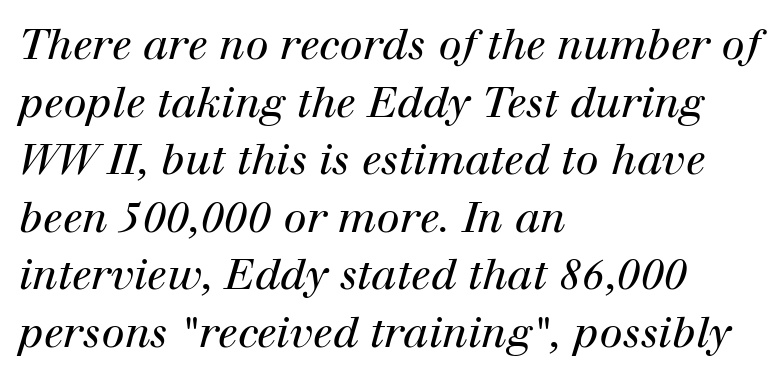
Q: Is the text bold? A: No.
Q: Is the text italic (slanted)? A: Yes, it leans right by about 12 degrees.
Q: Is the typeface a serif or a sans-serif typeface? A: Serif.
Q: Is the text underlined? A: No.
Q: How is the paragraph aligned? A: Left-aligned.
Q: Is the spacing between letters normal or unusually wide? A: Normal.
Q: Is the spacing between lines tight, normal or loose? A: Normal.
Q: Width (condensed, normal, or wide)? A: Normal.
Q: Stroke contrast? A: High.
Q: x-height? A: Medium.
Q: Monospaced? A: No.
